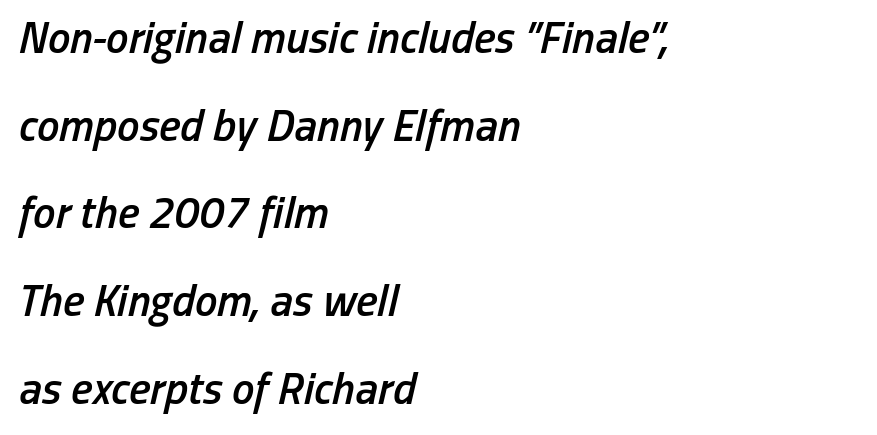
Think of a printed novel: that variable character pitch is what you see here. What stands out about the letter spacing? Nothing — it is the standard amount. Summary of weight: moderately heavy, a semibold. Honestly, there is no underline to notice here at all.
